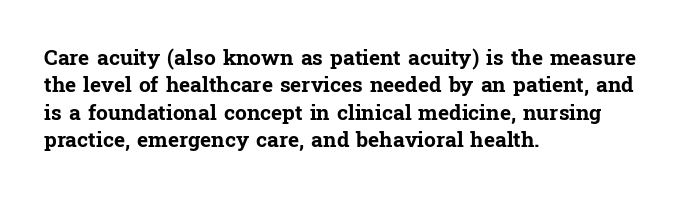
The rendering anchors every line to the left-hand side. This is the regular roman posture of the typeface. A normal amount of white space separates one row of letters from the next. The face used here is rendered with its standard letterfit. A clean baseline with only descenders dipping below it. The sample has been set heavy, in full bold.
